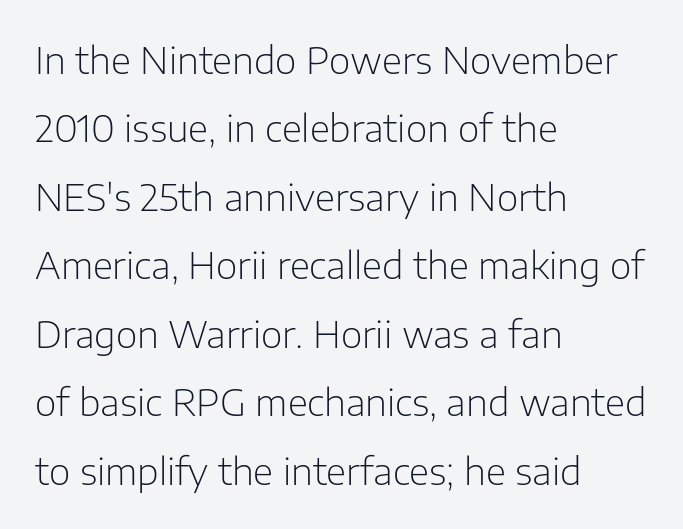
The image shows 37 px light sans-serif type, upright; set left-aligned, line spacing 1.85x, normal letter spacing, not underlined; low stroke contrast and a medium x-height.
